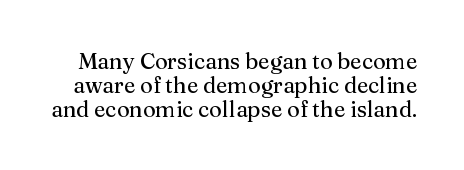
{"italic": "no", "bold": "no", "underline": "no", "line_spacing": "tight", "line_spacing_ratio": 1.08, "letter_spacing": "normal", "letter_spacing_em": 0.0, "glyph_px": 22}
